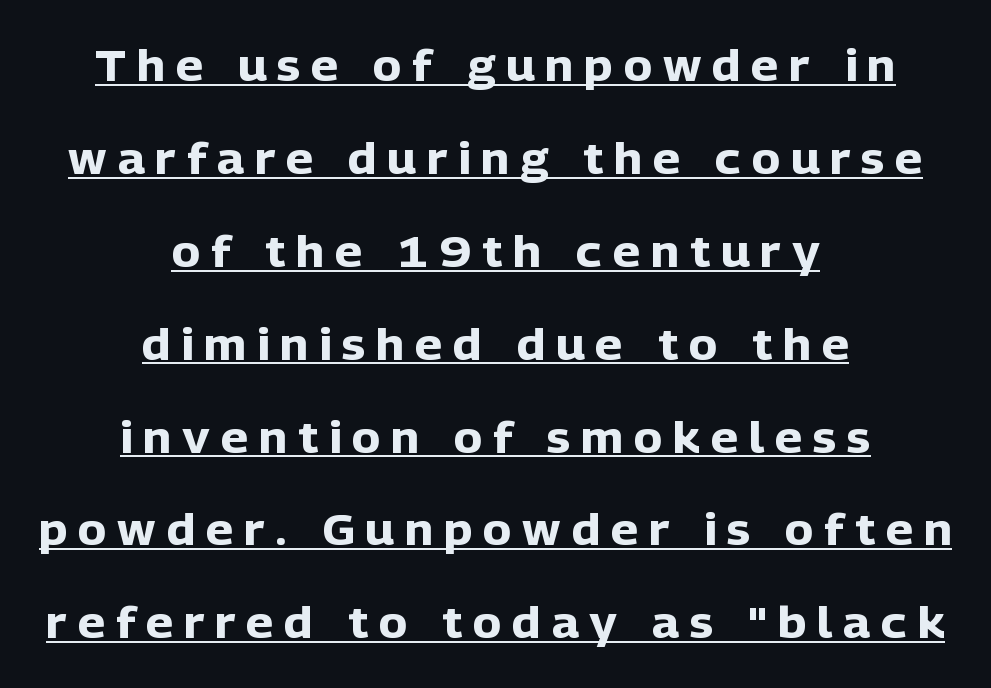
The image shows 43 px heavy sans-serif type, upright; set centered, loose line spacing (2.16x), unusually wide letter spacing (+0.25 em), underlined; low stroke contrast and a medium x-height.
